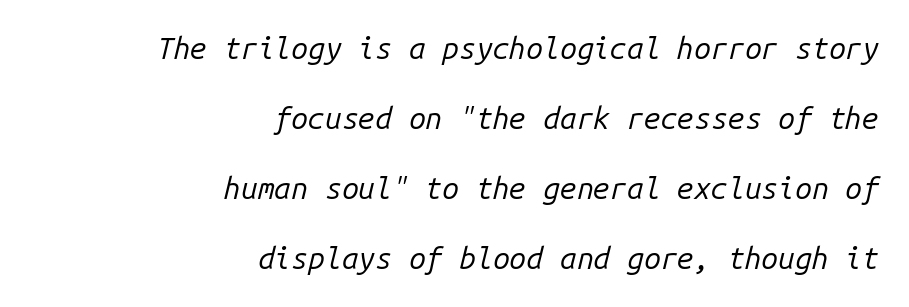
{"italic": "yes", "lean": "right", "slant_degrees": 14, "bold": "no", "weight": "regular", "width": "normal", "stroke_contrast": "low", "x_height": "medium", "monospaced": "yes", "underline": "no", "align": "right", "line_spacing": "loose", "line_spacing_ratio": 2.33, "letter_spacing": "normal", "letter_spacing_em": 0.0, "glyph_px": 30}
